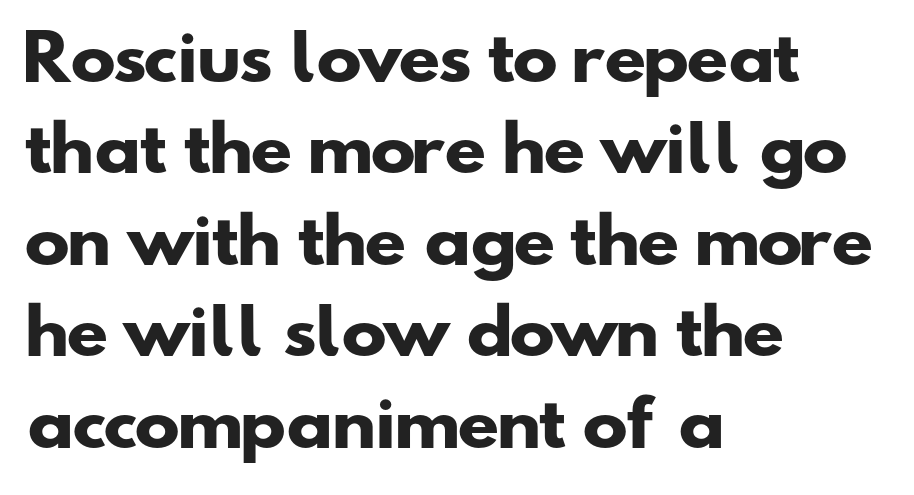
Caption: standard tracking, unaltered. A student would call this left alignment; a typographer would say flush left, rag right. If you measured baseline to baseline, you'd find a middling distance. Here the designer chose a conventional face with non-uniform glyph widths. Has an underline been added? It has not.
